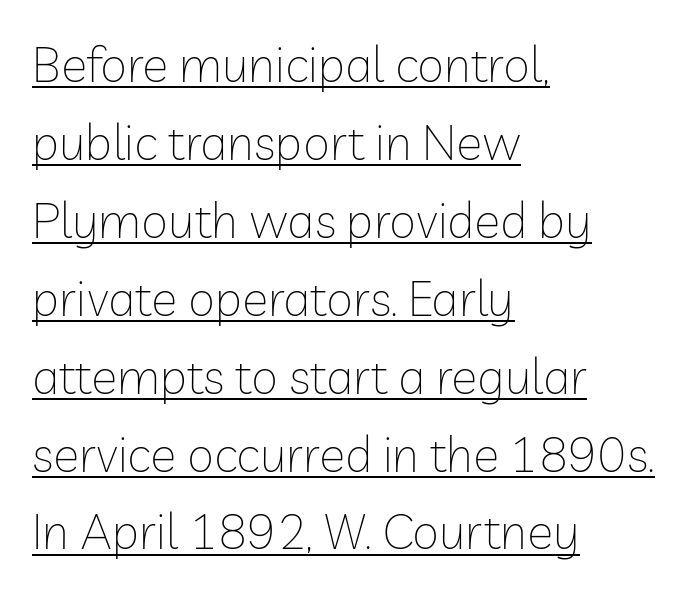
{"serif": "no", "italic": "no", "bold": "no", "weight": "thin", "width": "normal", "stroke_contrast": "low", "x_height": "medium", "monospaced": "no", "underline": "yes", "align": "left", "line_spacing": "normal", "line_spacing_ratio": 1.59, "letter_spacing": "normal", "letter_spacing_em": 0.0, "glyph_px": 49}
